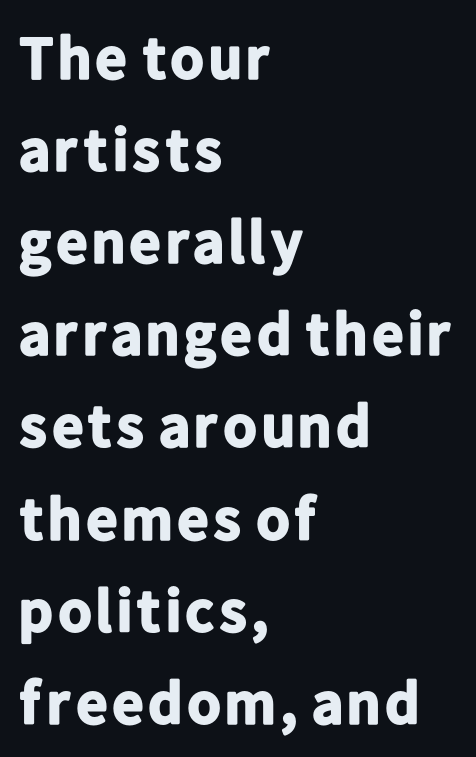
{"serif": "no", "italic": "no", "bold": "yes", "weight": "bold", "width": "normal", "stroke_contrast": "low", "x_height": "medium", "monospaced": "no", "underline": "no", "align": "left", "line_spacing": "normal", "line_spacing_ratio": 1.51, "letter_spacing": "normal", "letter_spacing_em": 0.0, "glyph_px": 61}
